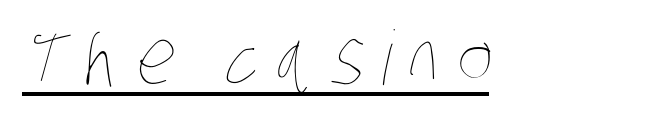
{"bold": "no", "weight": "thin", "width": "condensed", "stroke_contrast": "low", "x_height": "large", "monospaced": "no", "underline": "yes", "letter_spacing": "wide", "letter_spacing_em": 0.23, "glyph_px": 75}
